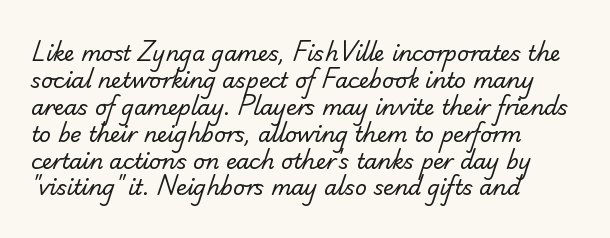
{"bold": "no", "underline": "no", "align": "left", "line_spacing": "normal", "line_spacing_ratio": 1.28, "letter_spacing": "normal", "letter_spacing_em": 0.0, "glyph_px": 21}
